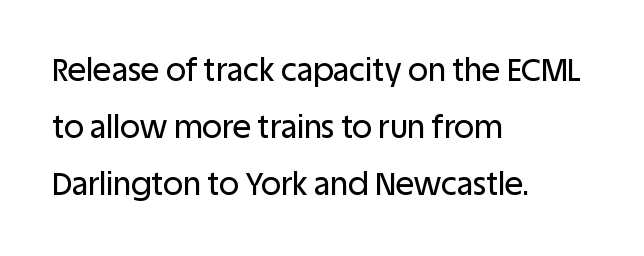
The image shows 31 px sans-serif type, upright; set left-aligned, line spacing 1.84x, normal letter spacing, not underlined; low stroke contrast and a large x-height.
